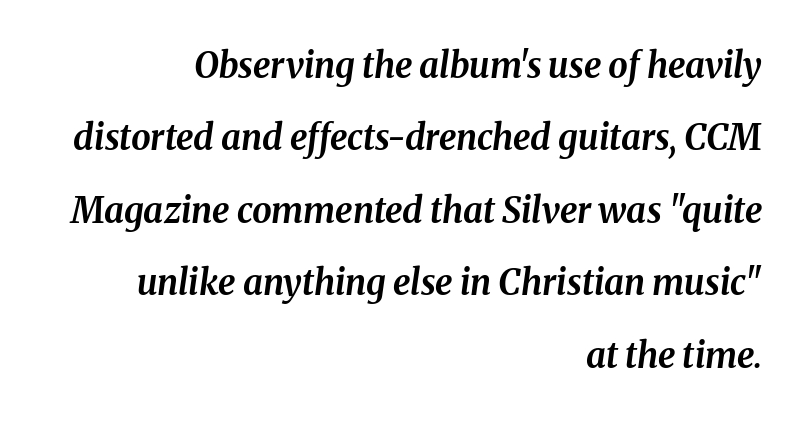
Q: Is the text bold? A: Yes.
Q: Is the text italic (slanted)? A: Yes, it leans right by about 8 degrees.
Q: Is the text underlined? A: No.
Q: How is the paragraph aligned? A: Right-aligned.
Q: Is the spacing between letters normal or unusually wide? A: Normal.
Q: Is the spacing between lines tight, normal or loose? A: Loose.
Q: Width (condensed, normal, or wide)? A: Normal.
Q: Stroke contrast? A: Medium.
Q: x-height? A: Medium.
Q: Monospaced? A: No.
